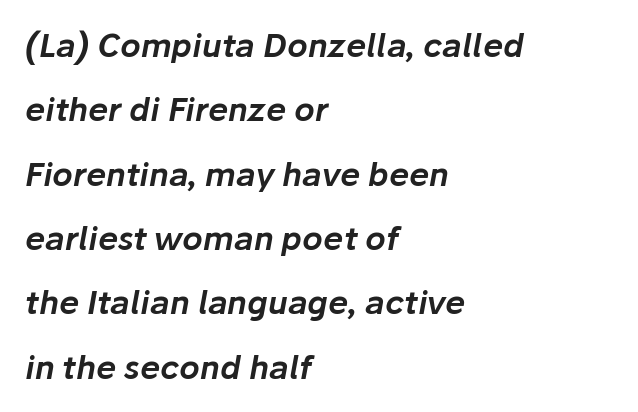
{"italic": "yes", "lean": "right", "slant_degrees": 10, "width": "normal", "stroke_contrast": "low", "x_height": "medium", "monospaced": "no", "underline": "no", "align": "left", "line_spacing": "loose", "line_spacing_ratio": 2.01, "letter_spacing": "normal", "letter_spacing_em": 0.0, "glyph_px": 32}
